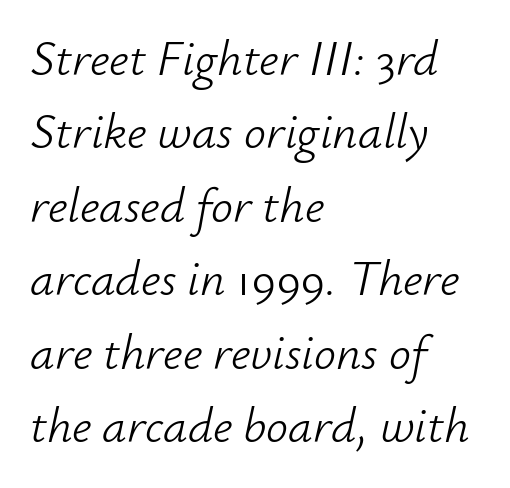
The image shows 49 px light type, italic (leaning right); set left-aligned, normal line spacing (1.5x), normal letter spacing, not underlined; low stroke contrast and a small x-height.
